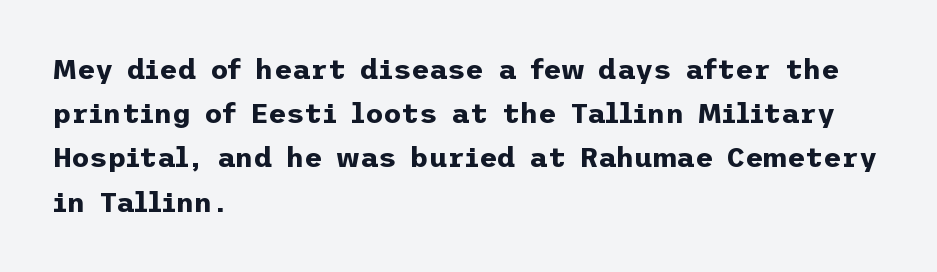
No extra tracking has been applied to these lines. The type family on display is of the sans-serif kind. Line spacing here is normal. Clear beneath every line of the passage.
